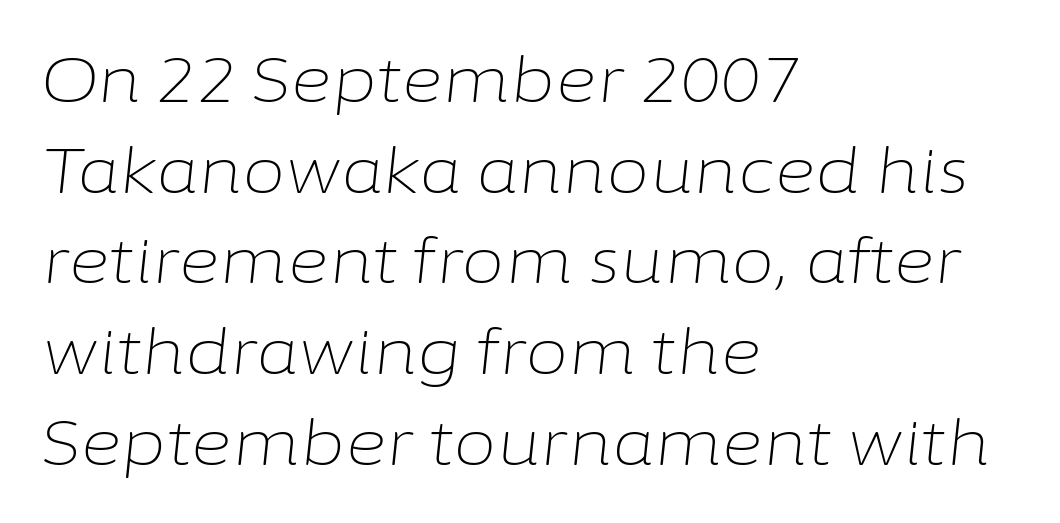
Rendered with sloped, italic letterforms. Alignment: flush left. Ink coverage per letter is moderate at most. Short note: letters normally spaced.
